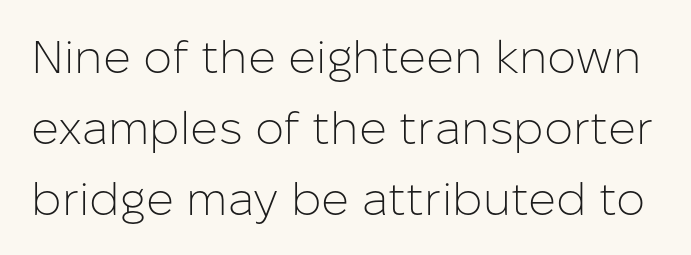
The foot of each line stays bare and open. No letter is thick-stroked: the sample isn't bold. The face used here is rendered with its standard letterfit. Character widths vary here, with narrow letters taking less room than wide ones. These lines are composed in type without serifs.
